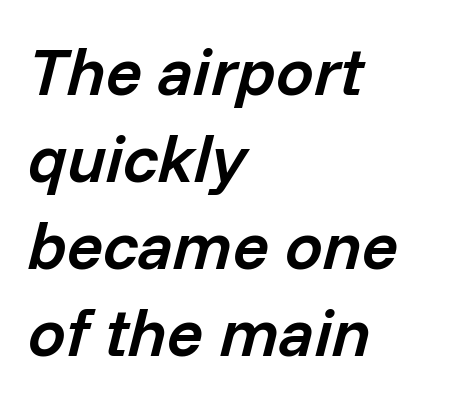
The image shows 67 px semibold type, italic (leaning right); set left-aligned, normal line spacing (1.3x), normal letter spacing, not underlined; low stroke contrast and a medium x-height.
